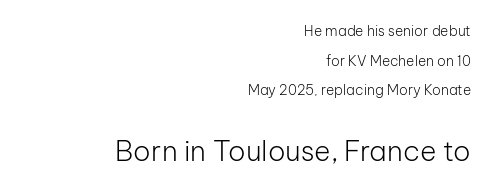
Q: Is the text bold? A: No.
Q: Is the text italic (slanted)? A: No, it is upright.
Q: Is the typeface a serif or a sans-serif typeface? A: Sans-serif.
Q: Is the text underlined? A: No.
Q: How is the paragraph aligned? A: Right-aligned.
Q: Is the spacing between letters normal or unusually wide? A: Normal.
Q: Is the spacing between lines tight, normal or loose? A: Loose.
Q: Which block of text is set in a larger size, the first (top) or the second (bottom)? A: The second (bottom) one.
Q: Width (condensed, normal, or wide)? A: Normal.
Q: Stroke contrast? A: Low.
Q: x-height? A: Medium.
Q: Monospaced? A: No.
